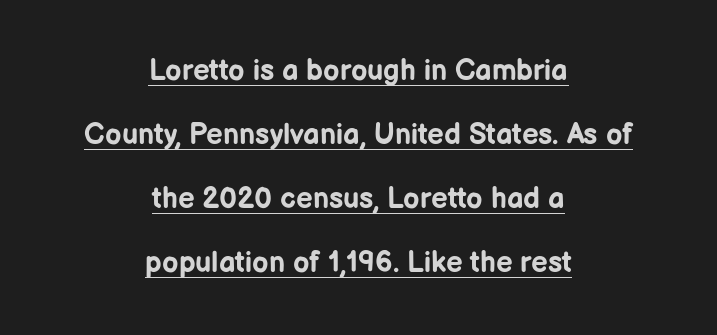
The image shows 29 px bold sans-serif type, upright; set centered, loose line spacing (2.21x), normal letter spacing, underlined; low stroke contrast and a medium x-height.
